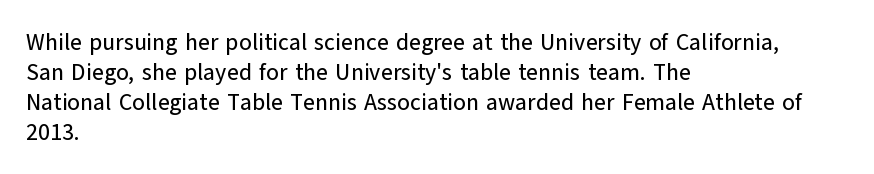
The rendering keeps characters at their native spacing. The string is rendered with underlining switched off. It's the straight-up-and-down kind of type. The paragraph has a hard left edge and a soft right edge. One glance says typical: line gaps are just what's usual.
